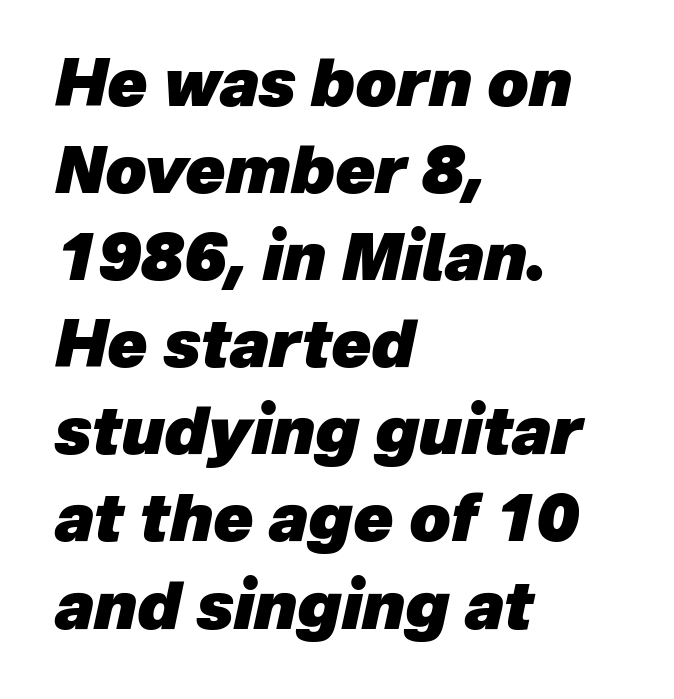
Q: Is the text bold? A: Yes.
Q: Is the text italic (slanted)? A: Yes, it leans right by about 12 degrees.
Q: Is the text underlined? A: No.
Q: How is the paragraph aligned? A: Left-aligned.
Q: Is the spacing between letters normal or unusually wide? A: Normal.
Q: Is the spacing between lines tight, normal or loose? A: Normal.
Q: Width (condensed, normal, or wide)? A: Normal.
Q: Stroke contrast? A: Low.
Q: x-height? A: Medium.
Q: Monospaced? A: No.
